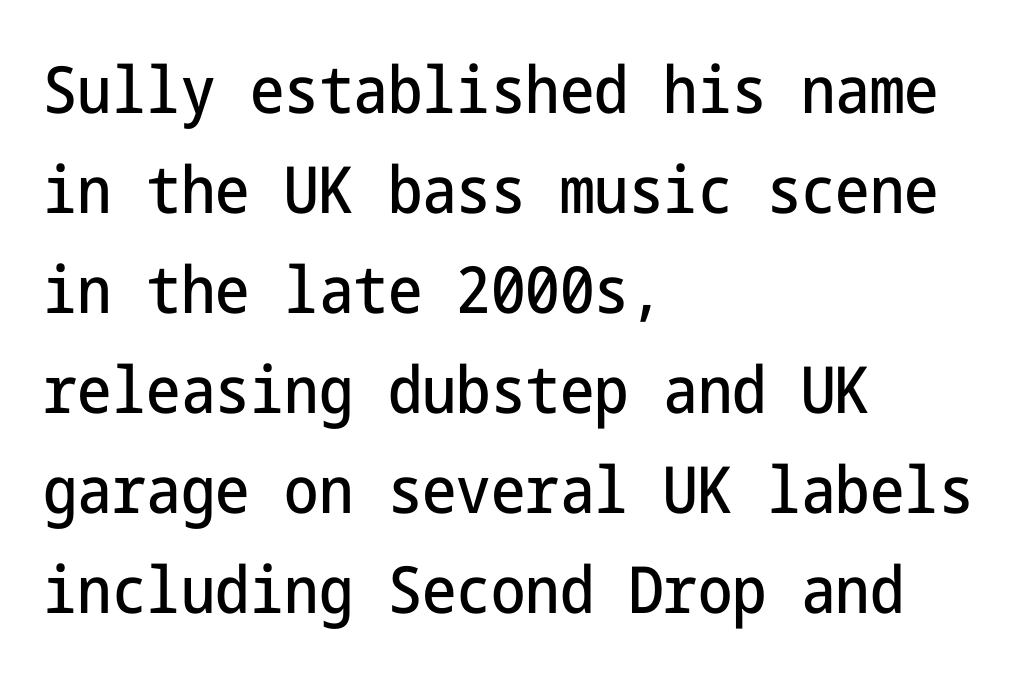
Q: Is the text italic (slanted)? A: No, it is upright.
Q: Is the typeface a serif or a sans-serif typeface? A: Sans-serif.
Q: Is the text underlined? A: No.
Q: How is the paragraph aligned? A: Left-aligned.
Q: Is the spacing between letters normal or unusually wide? A: Normal.
Q: Is the spacing between lines tight, normal or loose? A: Normal.
Q: Width (condensed, normal, or wide)? A: Condensed.
Q: Stroke contrast? A: Low.
Q: x-height? A: Medium.
